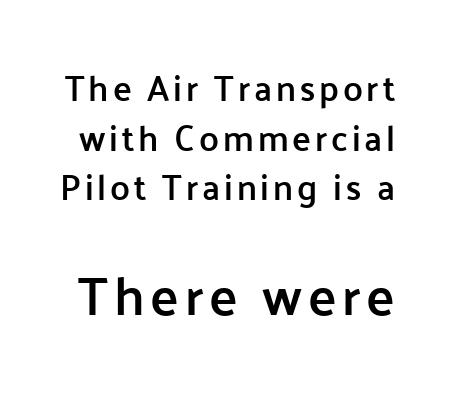
The more generous point size was reserved for the lower chunk. Every stem runs plumb, perpendicular to the baseline. The rendering uses a moderate line-height, typical for paragraphs. Anything drawn beneath the words? Only blank space.
